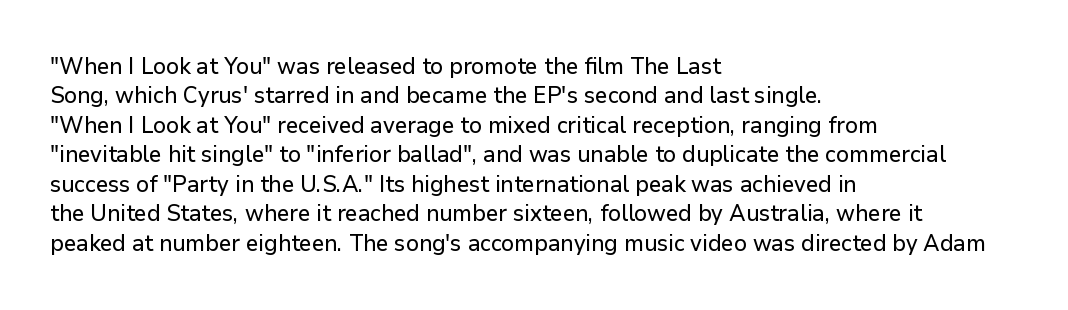
{"italic": "no", "underline": "no", "align": "left", "line_spacing": "normal", "line_spacing_ratio": 1.28, "letter_spacing": "normal", "letter_spacing_em": 0.0, "glyph_px": 23}
